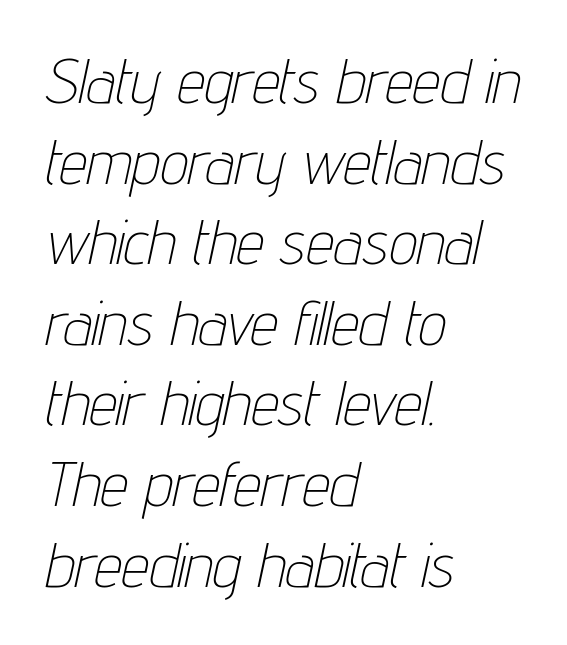
Q: Is the text bold? A: No.
Q: Is the text italic (slanted)? A: Yes, it leans right by about 12 degrees.
Q: Is the text underlined? A: No.
Q: How is the paragraph aligned? A: Left-aligned.
Q: Is the spacing between letters normal or unusually wide? A: Normal.
Q: Is the spacing between lines tight, normal or loose? A: Normal.
Q: Width (condensed, normal, or wide)? A: Condensed.
Q: Stroke contrast? A: Low.
Q: x-height? A: Medium.
Q: Monospaced? A: No.
